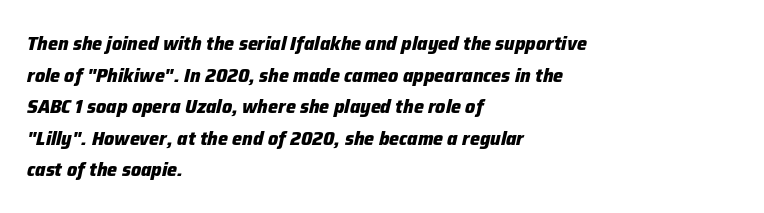
Heavy, bold letterforms. Compared with a centered layout, this one pins lines to the left instead. Spacing between characters is what you'd get straight out of the box. If you drew a line through each stem, it would be angled. Does the leading feel generous? No, just average.
